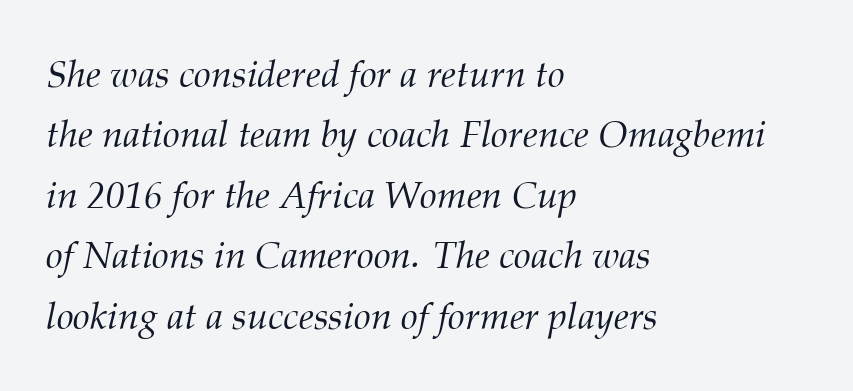
{"serif": "yes", "italic": "yes", "lean": "right", "slant_degrees": 12, "bold": "no", "weight": "light", "width": "normal", "stroke_contrast": "medium", "x_height": "medium", "monospaced": "no", "underline": "no", "align": "left", "line_spacing": "normal", "line_spacing_ratio": 1.59, "letter_spacing": "normal", "letter_spacing_em": 0.0, "glyph_px": 38}
